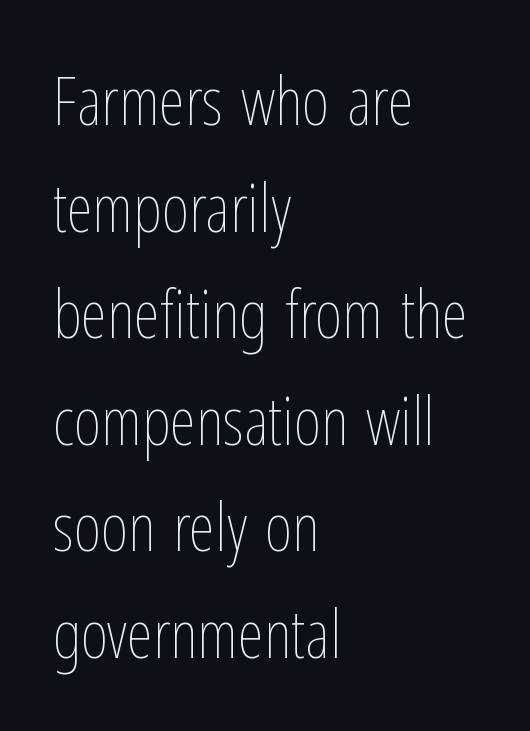
The image shows 67 px thin, condensed type, upright; set left-aligned, normal line spacing (1.59x), normal letter spacing, not underlined; low stroke contrast and a medium x-height.
